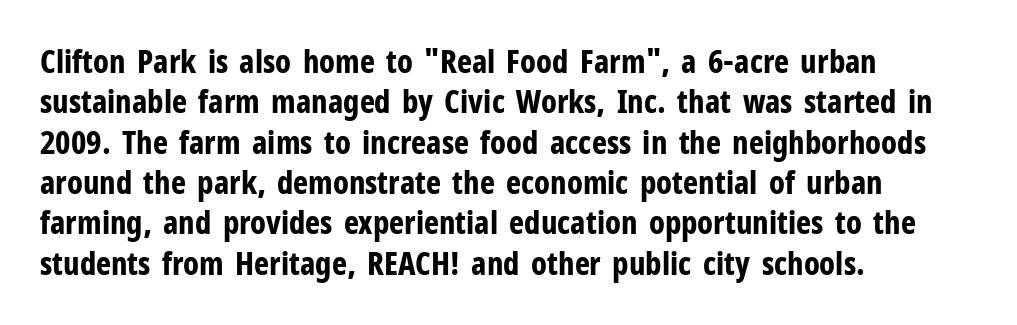
{"serif": "no", "italic": "no", "bold": "yes", "weight": "bold", "width": "condensed", "stroke_contrast": "low", "x_height": "medium", "monospaced": "no", "underline": "no", "align": "left", "line_spacing": "normal", "line_spacing_ratio": 1.26, "letter_spacing": "normal", "letter_spacing_em": 0.0, "glyph_px": 32}
